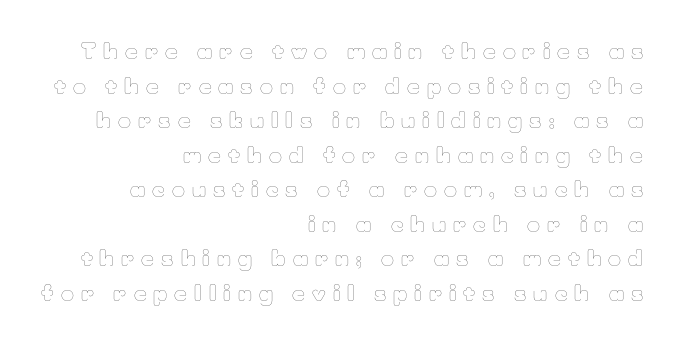
Q: Is the text bold? A: No.
Q: Is the text italic (slanted)? A: No, it is upright.
Q: Is the text underlined? A: No.
Q: How is the paragraph aligned? A: Right-aligned.
Q: Is the spacing between letters normal or unusually wide? A: Unusually wide.
Q: Is the spacing between lines tight, normal or loose? A: Normal.
